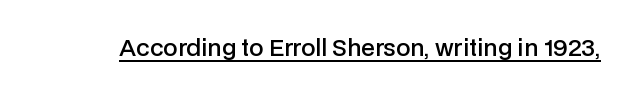
{"italic": "no", "bold": "semi", "underline": "yes", "letter_spacing": "normal", "letter_spacing_em": 0.0, "glyph_px": 23}
